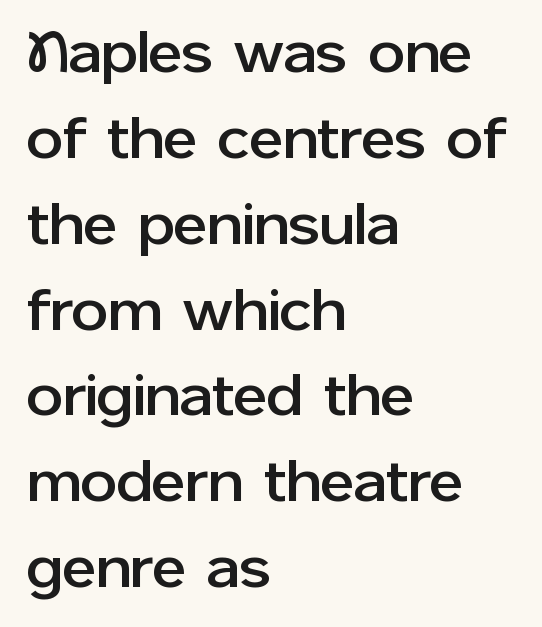
Q: Is the text italic (slanted)? A: No, it is upright.
Q: Is the typeface a serif or a sans-serif typeface? A: Sans-serif.
Q: Is the text underlined? A: No.
Q: How is the paragraph aligned? A: Left-aligned.
Q: Is the spacing between letters normal or unusually wide? A: Normal.
Q: Is the spacing between lines tight, normal or loose? A: Normal.
Q: Width (condensed, normal, or wide)? A: Normal.
Q: Stroke contrast? A: Low.
Q: x-height? A: Medium.
Q: Monospaced? A: No.
